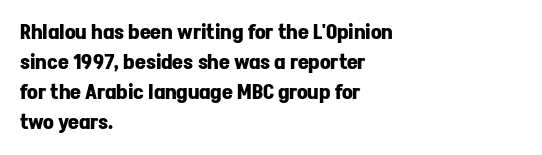
{"italic": "no", "bold": "yes", "underline": "no", "align": "left", "line_spacing": "normal", "line_spacing_ratio": 1.43, "letter_spacing": "normal", "letter_spacing_em": 0.0, "glyph_px": 21}
